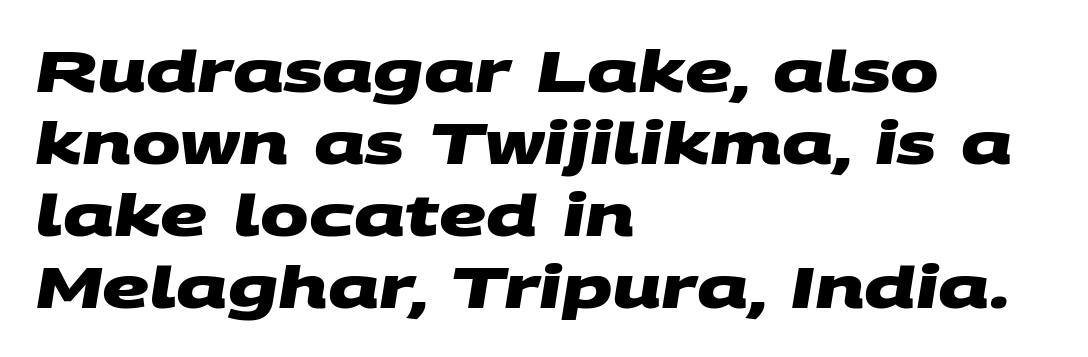
The image shows 58 px heavy, wide sans-serif type; set left-aligned, line spacing 1.24x, normal letter spacing, not underlined; medium stroke contrast and a large x-height.
